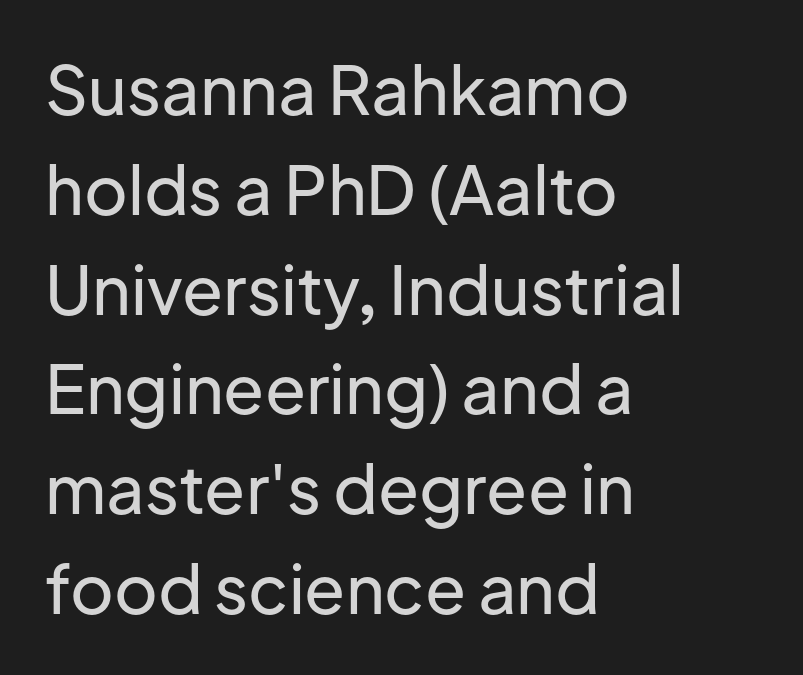
Q: Is the text italic (slanted)? A: No, it is upright.
Q: Is the typeface a serif or a sans-serif typeface? A: Sans-serif.
Q: Is the text underlined? A: No.
Q: How is the paragraph aligned? A: Left-aligned.
Q: Is the spacing between letters normal or unusually wide? A: Normal.
Q: Is the spacing between lines tight, normal or loose? A: Normal.
Q: Width (condensed, normal, or wide)? A: Normal.
Q: Stroke contrast? A: Low.
Q: x-height? A: Medium.
Q: Monospaced? A: No.
